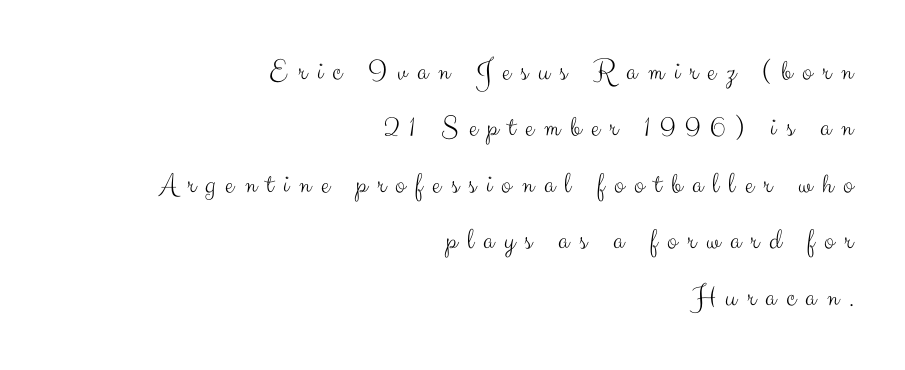
The image shows 30 px light sans-serif type; set right-aligned, line spacing 1.88x, unusually wide letter spacing (+0.33 em), not underlined; medium stroke contrast and a small x-height.
